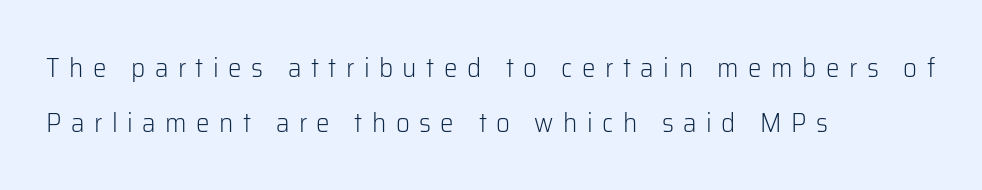
Q: Is the text bold? A: No.
Q: Is the text italic (slanted)? A: No, it is upright.
Q: Is the text underlined? A: No.
Q: How is the paragraph aligned? A: Left-aligned.
Q: Is the spacing between letters normal or unusually wide? A: Unusually wide.
Q: Is the spacing between lines tight, normal or loose? A: Loose.
